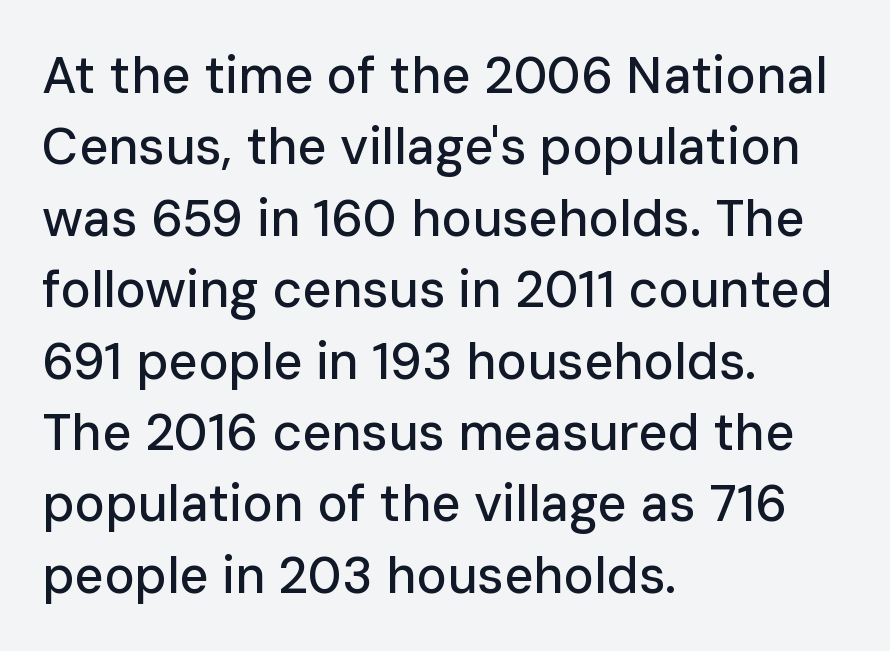
Note the varied advance widths — an 'i' is clearly narrower than an 'm'. Words float on clear page, feet unadorned. Nothing unusual about the tracking: characters are spaced as the font intends. Upright lettering throughout. One glance says typical: line gaps are just what's usual. Typeset ragged right — the left edge is the straight one.
